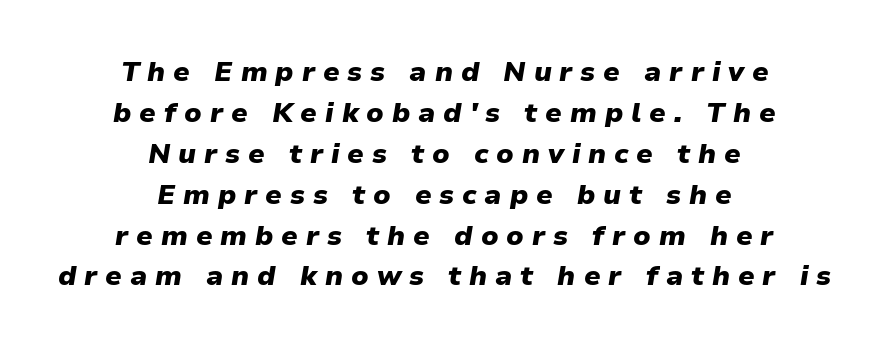
Q: Is the text bold? A: Yes.
Q: Is the text italic (slanted)? A: Yes, it leans right by about 9 degrees.
Q: Is the text underlined? A: No.
Q: How is the paragraph aligned? A: Centered.
Q: Is the spacing between letters normal or unusually wide? A: Unusually wide.
Q: Is the spacing between lines tight, normal or loose? A: Normal.
Q: Width (condensed, normal, or wide)? A: Normal.
Q: Stroke contrast? A: Low.
Q: x-height? A: Medium.
Q: Monospaced? A: No.
